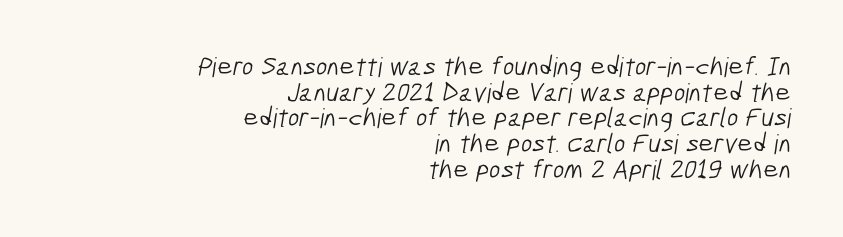
The image shows 27 px text type; set right-aligned, tight line spacing (0.95x), normal letter spacing, not underlined.
